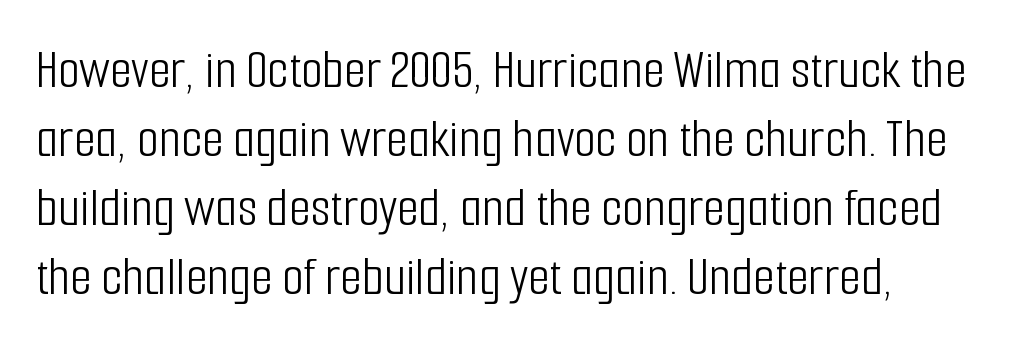
{"serif": "no", "italic": "no", "bold": "no", "weight": "light", "width": "condensed", "stroke_contrast": "low", "x_height": "medium", "monospaced": "no", "underline": "no", "align": "left", "line_spacing_ratio": 1.23, "letter_spacing": "normal", "letter_spacing_em": 0.0, "glyph_px": 56}
